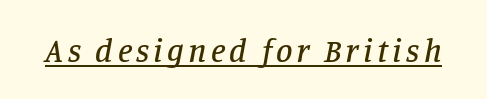
Q: Is the text italic (slanted)? A: Yes, it leans right by about 11 degrees.
Q: Is the typeface a serif or a sans-serif typeface? A: Serif.
Q: Is the text underlined? A: Yes.
Q: Width (condensed, normal, or wide)? A: Normal.
Q: Stroke contrast? A: Low.
Q: x-height? A: Large.
Q: Monospaced? A: No.
